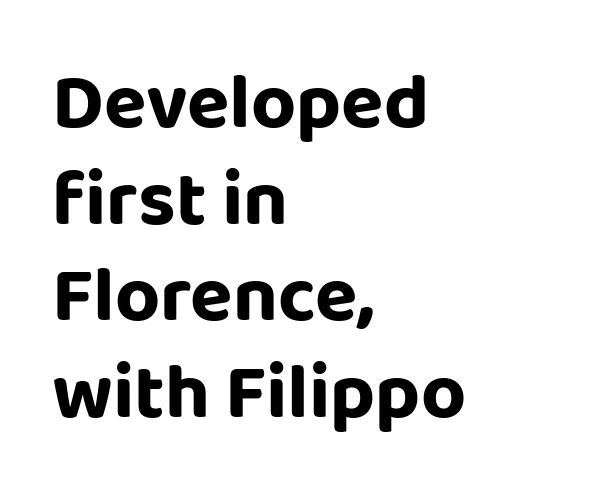
The image shows 78 px sans-serif type, upright; set left-aligned, line spacing 1.24x, normal letter spacing, not underlined; low stroke contrast and a large x-height.
